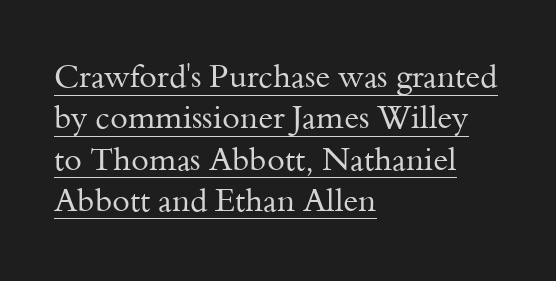
{"serif": "yes", "italic": "no", "bold": "no", "weight": "regular", "width": "normal", "stroke_contrast": "medium", "x_height": "small", "monospaced": "no", "underline": "yes", "align": "left", "line_spacing": "normal", "line_spacing_ratio": 1.29, "letter_spacing": "normal", "letter_spacing_em": 0.0, "glyph_px": 32}
